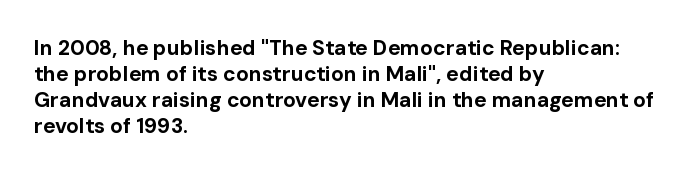
Q: Is the text bold? A: Yes.
Q: Is the text italic (slanted)? A: No, it is upright.
Q: Is the text underlined? A: No.
Q: How is the paragraph aligned? A: Left-aligned.
Q: Is the spacing between letters normal or unusually wide? A: Normal.
